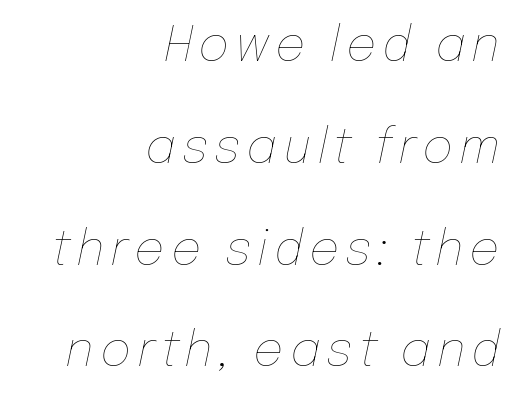
{"italic": "yes", "lean": "right", "slant_degrees": 12, "bold": "no", "weight": "thin", "width": "normal", "stroke_contrast": "low", "x_height": "medium", "monospaced": "no", "underline": "no", "align": "right", "line_spacing": "loose", "line_spacing_ratio": 2.12, "glyph_px": 48}
